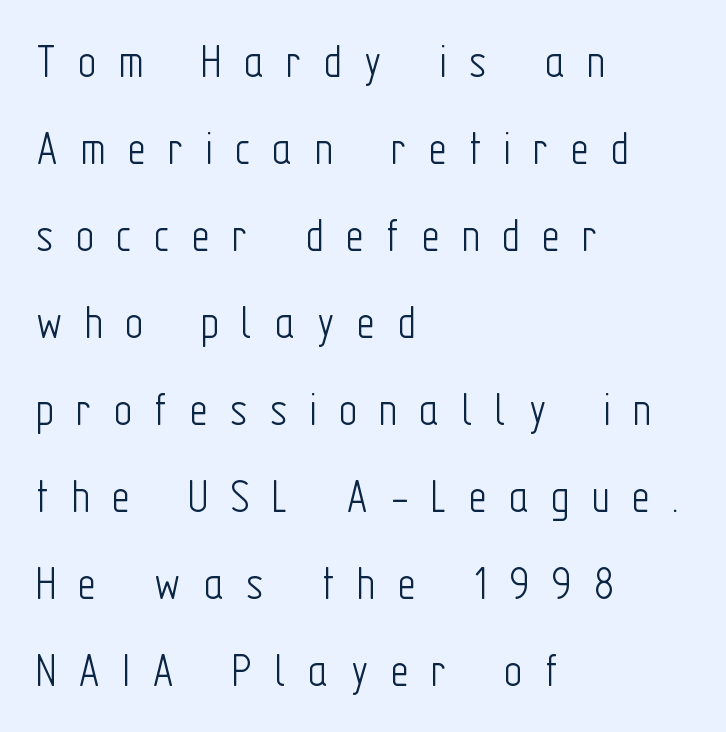
Q: Is the text bold? A: No.
Q: Is the text italic (slanted)? A: No, it is upright.
Q: Is the typeface a serif or a sans-serif typeface? A: Sans-serif.
Q: Is the text underlined? A: No.
Q: How is the paragraph aligned? A: Left-aligned.
Q: Is the spacing between letters normal or unusually wide? A: Unusually wide.
Q: Width (condensed, normal, or wide)? A: Condensed.
Q: Stroke contrast? A: Low.
Q: x-height? A: Medium.
Q: Monospaced? A: No.
